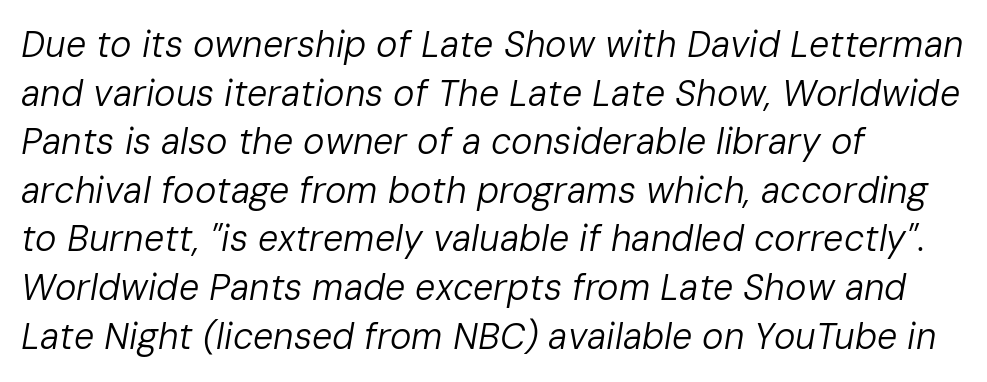
Q: Is the text bold? A: No.
Q: Is the text italic (slanted)? A: Yes, it leans right by about 10 degrees.
Q: Is the text underlined? A: No.
Q: How is the paragraph aligned? A: Left-aligned.
Q: Is the spacing between letters normal or unusually wide? A: Normal.
Q: Is the spacing between lines tight, normal or loose? A: Normal.
Q: Width (condensed, normal, or wide)? A: Normal.
Q: Stroke contrast? A: Low.
Q: x-height? A: Medium.
Q: Monospaced? A: No.
